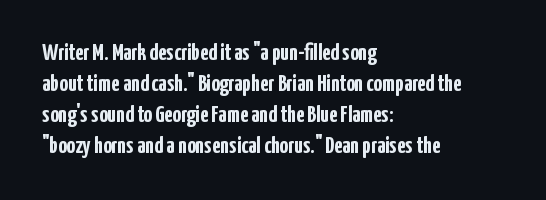
If you measured baseline to baseline, you'd find a middling distance. The specimen reads as upright at a glance. Glyph-to-glyph distance matches everyday printed text. Heavy, bold letterforms. Each row of text sits above clean, open space.
